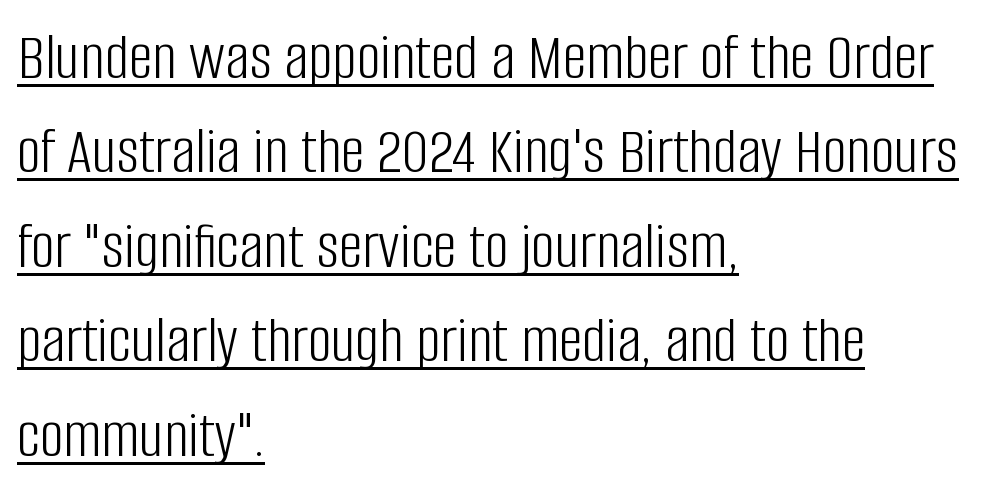
The image shows 67 px light, condensed sans-serif type, upright; set left-aligned, normal line spacing (1.41x), normal letter spacing, underlined; low stroke contrast and a large x-height.
